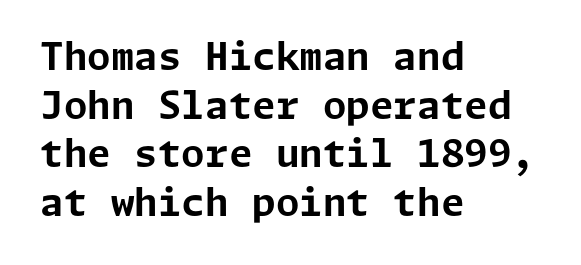
The image shows 38 px bold sans-serif type, upright; set left-aligned, normal line spacing (1.28x), normal letter spacing, not underlined; low stroke contrast and a medium x-height.
